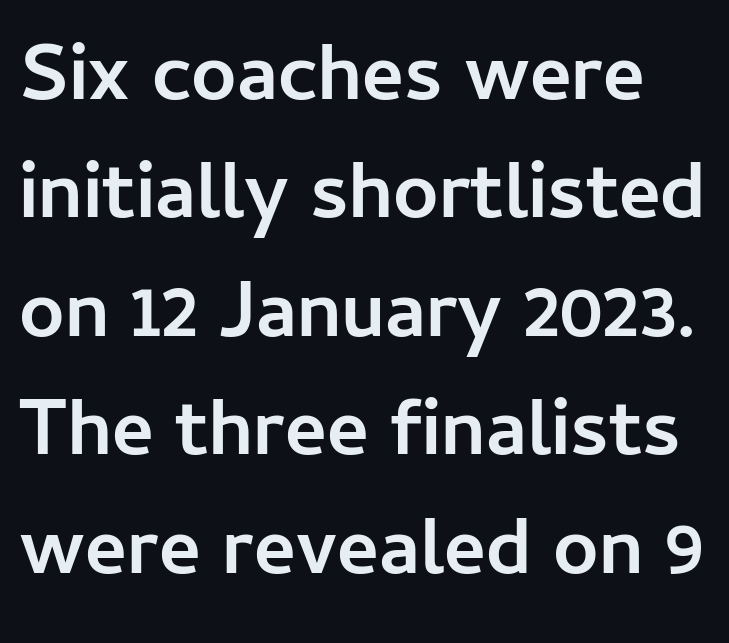
The image shows 80 px semibold sans-serif type, upright; set normal line spacing (1.48x), normal letter spacing, not underlined; low stroke contrast and a medium x-height.
